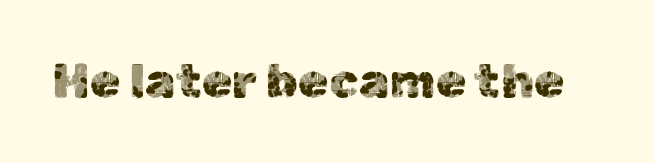
Note the varied advance widths — an 'i' is clearly narrower than an 'm'. Only glyphs here, with clear space below each row. Rendered with straight, roman letterforms. The characters display no serif detailing; their extremities are plain. The rendering keeps characters at their native spacing.
